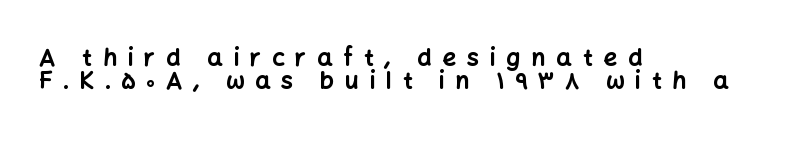
{"italic": "no", "bold": "yes", "underline": "no", "align": "left", "line_spacing": "tight", "line_spacing_ratio": 0.97, "letter_spacing": "wide", "letter_spacing_em": 0.45, "glyph_px": 24}
